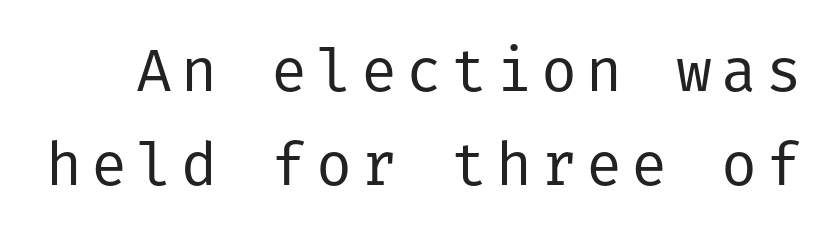
{"serif": "no", "italic": "no", "bold": "no", "weight": "regular", "width": "normal", "stroke_contrast": "low", "x_height": "medium", "underline": "no", "line_spacing": "normal", "line_spacing_ratio": 1.57, "glyph_px": 60}
